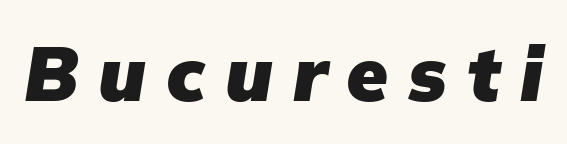
Q: Is the text bold? A: Yes.
Q: Is the typeface a serif or a sans-serif typeface? A: Sans-serif.
Q: Is the text underlined? A: No.
Q: Is the spacing between letters normal or unusually wide? A: Unusually wide.
Q: Width (condensed, normal, or wide)? A: Normal.
Q: Stroke contrast? A: Low.
Q: x-height? A: Medium.
Q: Monospaced? A: No.
